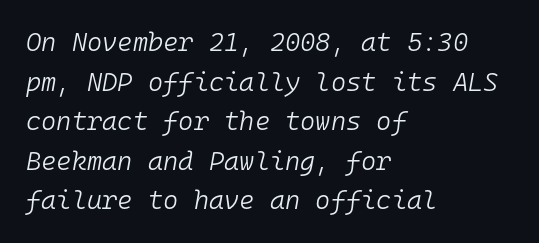
This rendering uses left alignment, leaving the right contour irregular. The tracking reads as untouched default to a designer's eye. Lines of text with bare space underneath. Reading down the column, the eye jumps a familiar distance to each next line. An italicized treatment has been applied to the whole sample.
